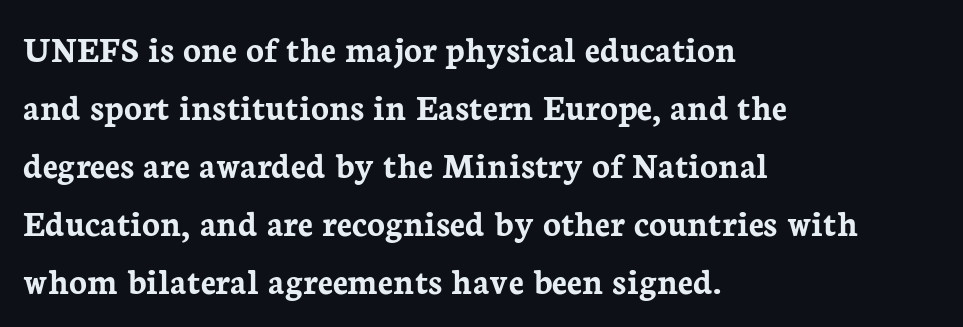
Is the letter spacing exaggerated? No — it looks like the ordinary default. Posture: straight, roman, zero tilt. Think of a printed novel: that variable character pitch is what you see here. Normally led — the rows are evenly, conventionally spaced. Horizontal alignment here is leftward, the default for most running prose.
